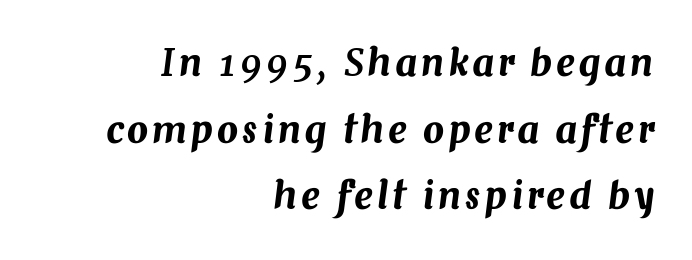
Q: Is the text italic (slanted)? A: Yes, it leans right by about 7 degrees.
Q: Is the text underlined? A: No.
Q: How is the paragraph aligned? A: Right-aligned.
Q: Width (condensed, normal, or wide)? A: Normal.
Q: Stroke contrast? A: Medium.
Q: x-height? A: Medium.
Q: Monospaced? A: No.
